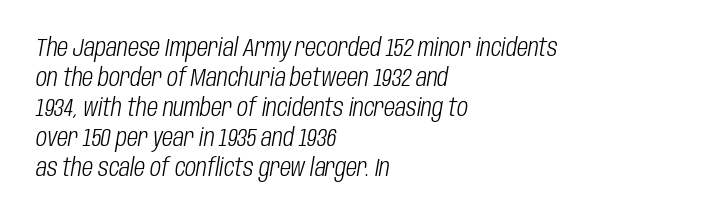
Q: Is the text bold? A: No.
Q: Is the text italic (slanted)? A: Yes, it leans right by about 10 degrees.
Q: Is the text underlined? A: No.
Q: How is the paragraph aligned? A: Left-aligned.
Q: Is the spacing between letters normal or unusually wide? A: Normal.
Q: Is the spacing between lines tight, normal or loose? A: Normal.
